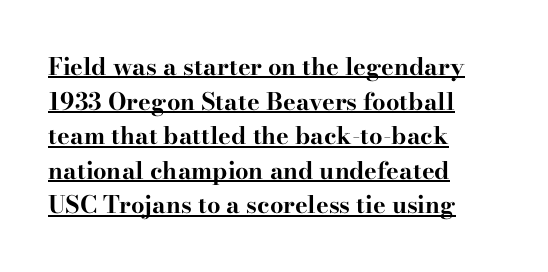
The image shows 24 px bold type, upright; set left-aligned, normal line spacing (1.44x), normal letter spacing, underlined.
